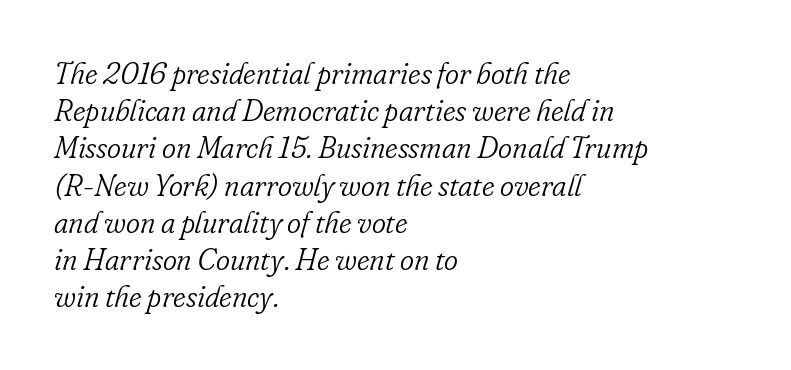
{"serif": "yes", "italic": "yes", "lean": "right", "slant_degrees": 16, "bold": "no", "weight": "light", "width": "normal", "stroke_contrast": "low", "x_height": "small", "monospaced": "no", "underline": "no", "align": "left", "line_spacing_ratio": 1.24, "letter_spacing": "normal", "letter_spacing_em": 0.0, "glyph_px": 30}
